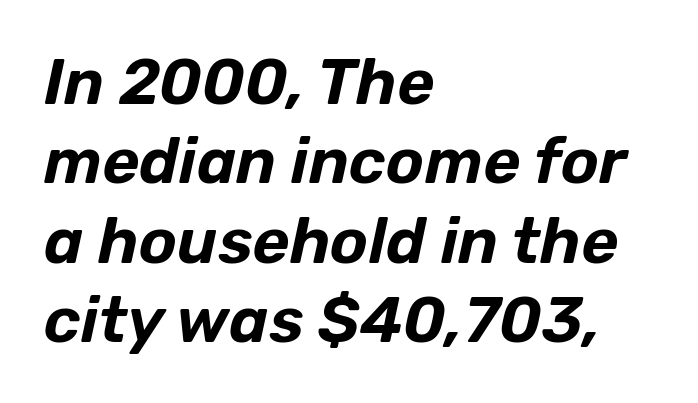
{"italic": "yes", "lean": "right", "slant_degrees": 12, "width": "normal", "stroke_contrast": "low", "x_height": "medium", "monospaced": "no", "underline": "no", "align": "left", "line_spacing_ratio": 1.24, "letter_spacing": "normal", "letter_spacing_em": 0.0, "glyph_px": 64}
